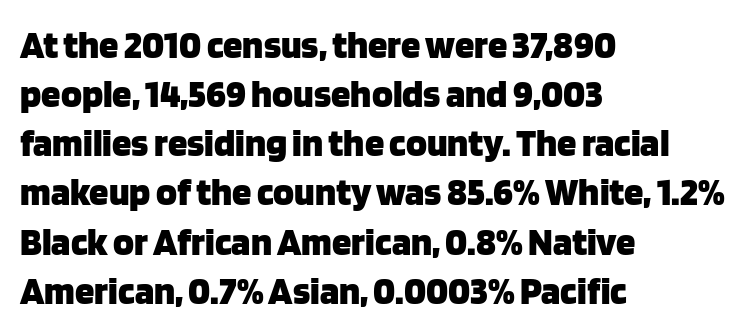
{"serif": "no", "italic": "no", "bold": "yes", "weight": "heavy", "width": "normal", "stroke_contrast": "low", "x_height": "large", "monospaced": "no", "underline": "no", "align": "left", "line_spacing": "normal", "line_spacing_ratio": 1.26, "letter_spacing": "normal", "letter_spacing_em": 0.0, "glyph_px": 39}
